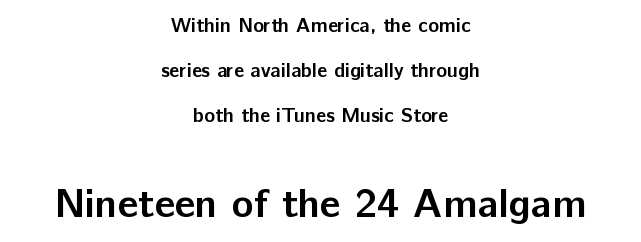
{"serif": "no", "italic": "no", "bold": "yes", "weight": "semibold", "width": "normal", "stroke_contrast": "low", "x_height": "medium", "monospaced": "no", "underline": "no", "align": "center", "line_spacing": "loose", "line_spacing_ratio": 2.25, "letter_spacing": "normal", "letter_spacing_em": 0.0, "larger_block": "second", "size_ratio": 2.05, "glyph_px": 41}
